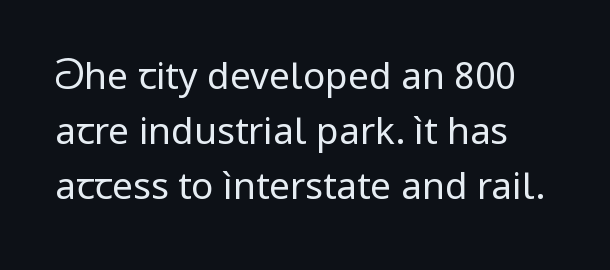
The image shows 37 px regular-weight sans-serif type, upright; set normal line spacing (1.48x), normal letter spacing, not underlined; low stroke contrast and a medium x-height.
